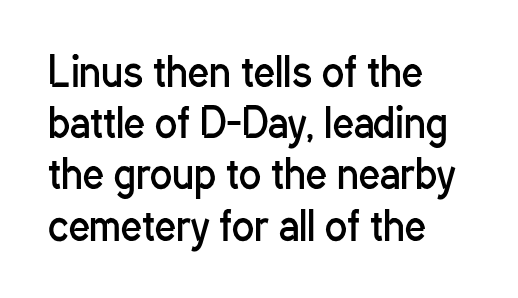
Q: Is the text bold? A: No.
Q: Is the text italic (slanted)? A: No, it is upright.
Q: Is the typeface a serif or a sans-serif typeface? A: Sans-serif.
Q: Is the text underlined? A: No.
Q: How is the paragraph aligned? A: Left-aligned.
Q: Is the spacing between letters normal or unusually wide? A: Normal.
Q: Is the spacing between lines tight, normal or loose? A: Normal.
Q: Width (condensed, normal, or wide)? A: Condensed.
Q: Stroke contrast? A: Low.
Q: x-height? A: Medium.
Q: Monospaced? A: No.
